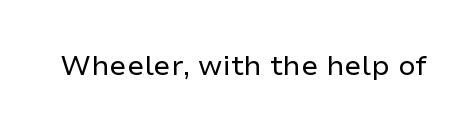
The specimen omits any rule beneath the text block's lines. Short note: letters normally spaced. Vertical strokes here are truly vertical. Note the varied advance widths — an 'i' is clearly narrower than an 'm'. The face used here is a sans, in the tradition of grotesques and geometrics.
